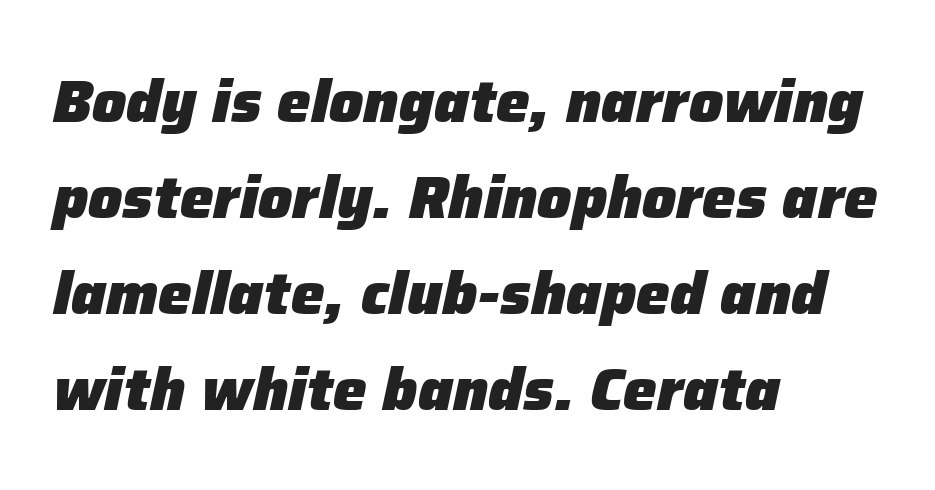
{"italic": "yes", "lean": "right", "slant_degrees": 12, "bold": "yes", "weight": "heavy", "width": "normal", "stroke_contrast": "low", "x_height": "medium", "monospaced": "no", "underline": "no", "align": "left", "line_spacing": "normal", "line_spacing_ratio": 1.6, "letter_spacing": "normal", "letter_spacing_em": 0.0, "glyph_px": 60}
